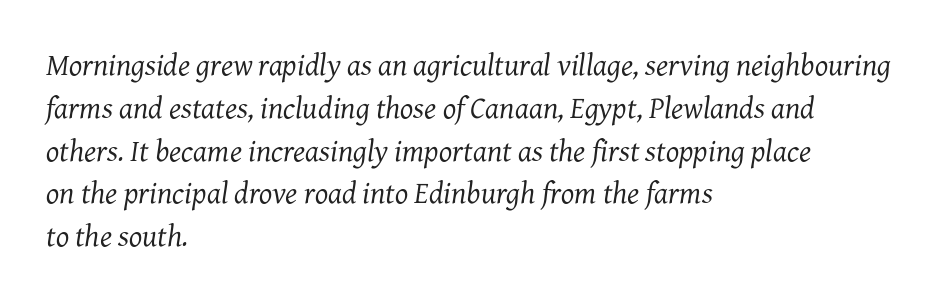
Q: Is the text bold? A: No.
Q: Is the text italic (slanted)? A: Yes, it leans right by about 7 degrees.
Q: Is the typeface a serif or a sans-serif typeface? A: Serif.
Q: Is the text underlined? A: No.
Q: How is the paragraph aligned? A: Left-aligned.
Q: Is the spacing between letters normal or unusually wide? A: Normal.
Q: Is the spacing between lines tight, normal or loose? A: Normal.
Q: Width (condensed, normal, or wide)? A: Normal.
Q: Stroke contrast? A: Medium.
Q: x-height? A: Medium.
Q: Monospaced? A: No.
